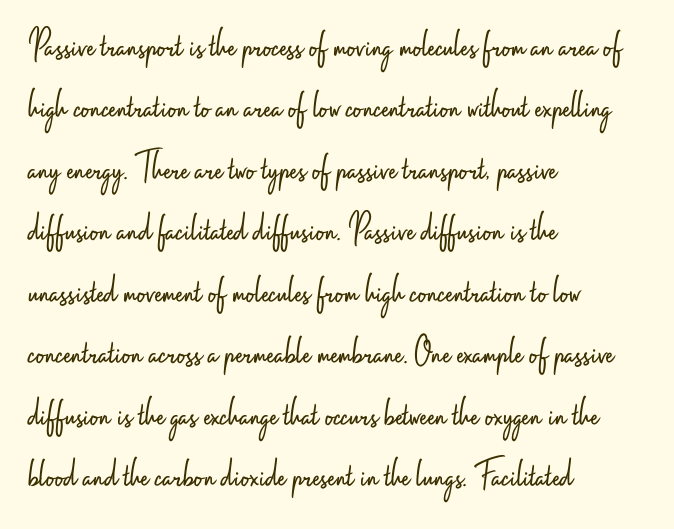
The image shows 41 px light, condensed sans-serif type; set left-aligned, normal line spacing (1.5x), normal letter spacing, not underlined; low stroke contrast and a small x-height.
